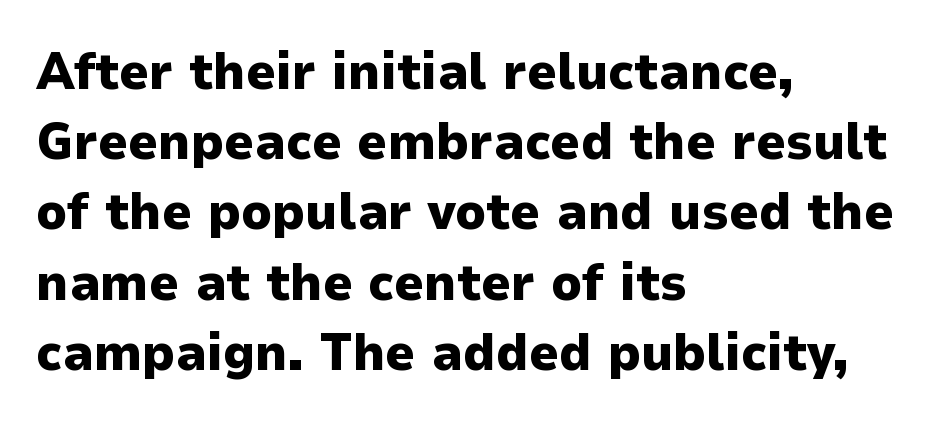
Posture: upright roman. Casual observation: everything's shoved over to the left. Serif or sans? Sans — the stroke terminals are bare. Each word holds together tightly as a unit, with standard inter-letter gaps.
